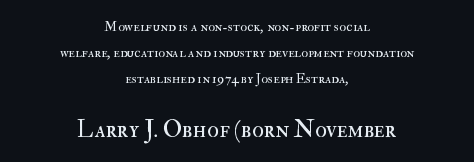
Ordinary non-slanted type is in use. Caption: standard tracking, unaltered. Each stroke keeps to a modest, everyday thickness or less. Which margin do the lines hug? Neither — every line sits in the middle. Letters rest on an invisible, unmarked baseline. Typesetter's note — lower block bumped up in size, upper block left smaller.
